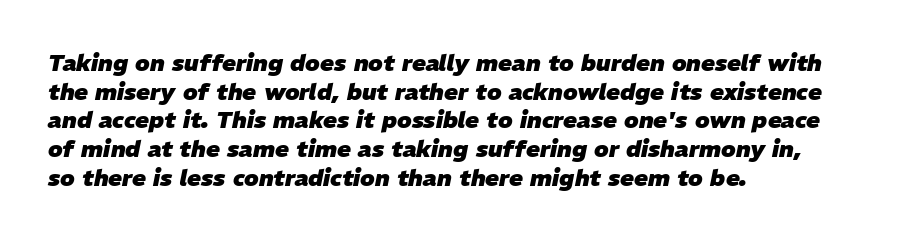
Q: Is the text bold? A: Yes.
Q: Is the text italic (slanted)? A: Yes, it leans right by about 11 degrees.
Q: Is the text underlined? A: No.
Q: How is the paragraph aligned? A: Left-aligned.
Q: Is the spacing between letters normal or unusually wide? A: Normal.
Q: Is the spacing between lines tight, normal or loose? A: Normal.
